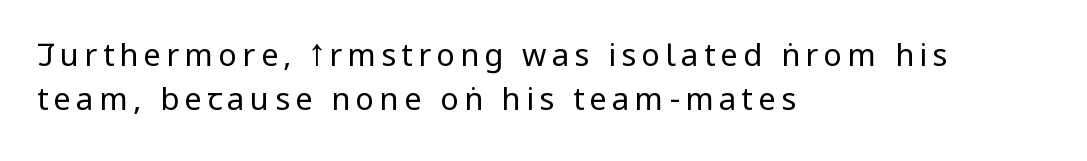
The image shows 31 px regular-weight, condensed sans-serif type, upright; set left-aligned, normal line spacing (1.42x), not underlined; low stroke contrast and a large x-height.
